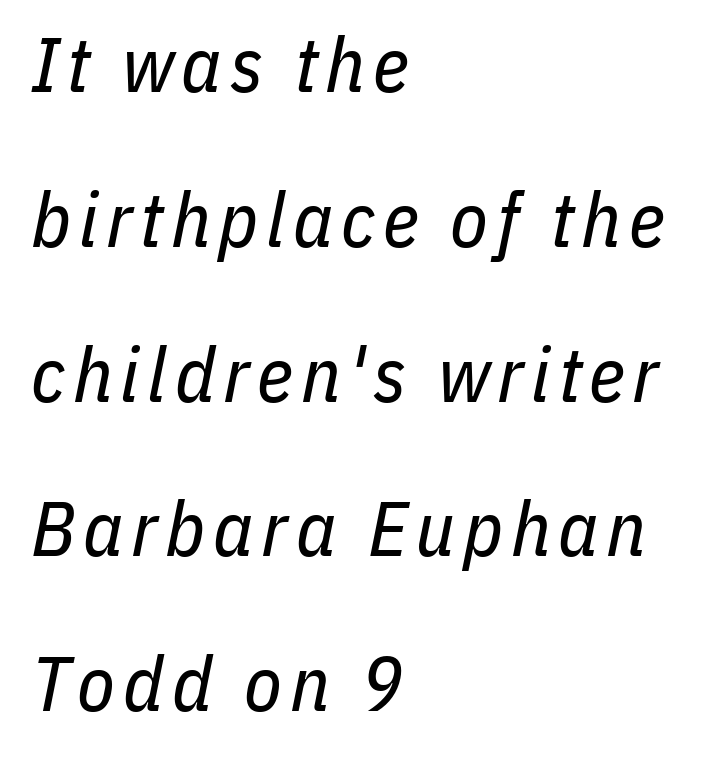
Q: Is the text bold? A: No.
Q: Is the text italic (slanted)? A: Yes, it leans right by about 11 degrees.
Q: Is the text underlined? A: No.
Q: How is the paragraph aligned? A: Left-aligned.
Q: Is the spacing between lines tight, normal or loose? A: Loose.
Q: Width (condensed, normal, or wide)? A: Condensed.
Q: Stroke contrast? A: Low.
Q: x-height? A: Medium.
Q: Monospaced? A: No.
